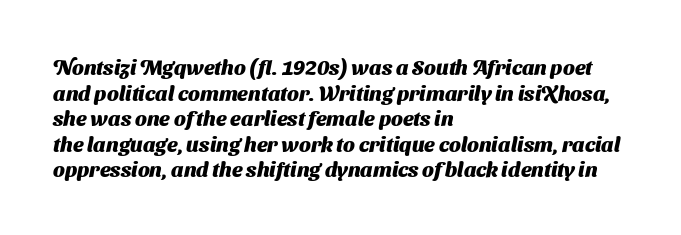
Q: Is the text bold? A: Yes.
Q: Is the text underlined? A: No.
Q: How is the paragraph aligned? A: Left-aligned.
Q: Is the spacing between letters normal or unusually wide? A: Normal.
